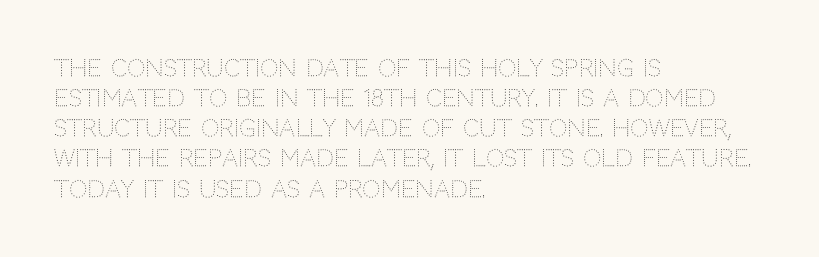
{"italic": "no", "bold": "no", "underline": "no", "align": "left", "line_spacing": "normal", "line_spacing_ratio": 1.31, "letter_spacing": "normal", "letter_spacing_em": 0.0, "glyph_px": 23}
